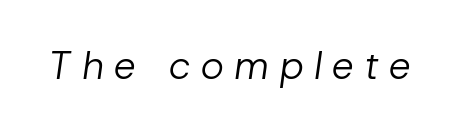
{"italic": "yes", "lean": "right", "slant_degrees": 8, "bold": "no", "weight": "regular", "width": "normal", "stroke_contrast": "low", "x_height": "medium", "monospaced": "no", "underline": "no", "letter_spacing": "wide", "letter_spacing_em": 0.27, "glyph_px": 39}
